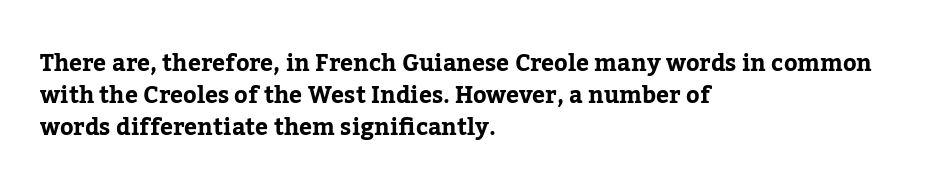
These lines are set flush left with a ragged right edge. Nope, not italic — everything's standing straight. Observe the ordinary spacing: letters are neighbours, not strangers. Vertically, the passage feels balanced, rows spaced as you'd expect. Has an underline been added? It has not.
